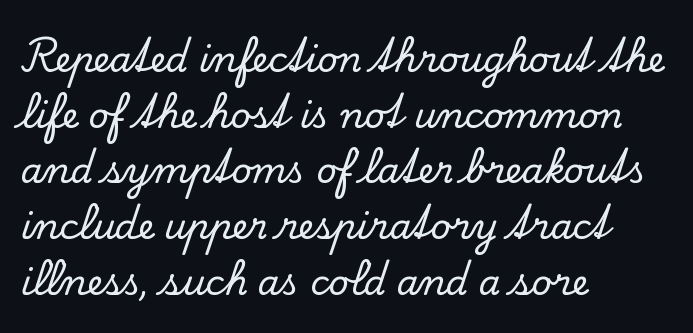
These lines sit exactly where default settings would place them. You could not count columns in this text — the font is proportionally spaced. Old-style or modern, the face here clearly has serifs. Honestly, the letter spacing is just normal — you wouldn't notice it. The text block is weighted toward the left margin, trailing off unevenly rightward.
